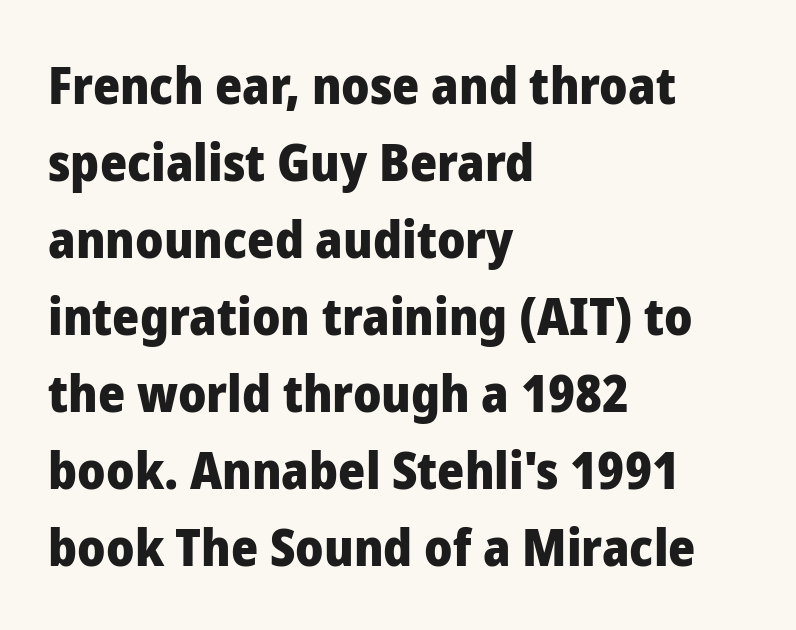
The image shows 52 px heavy sans-serif type, upright; set left-aligned, normal line spacing (1.48x), normal letter spacing, not underlined; low stroke contrast and a medium x-height.
